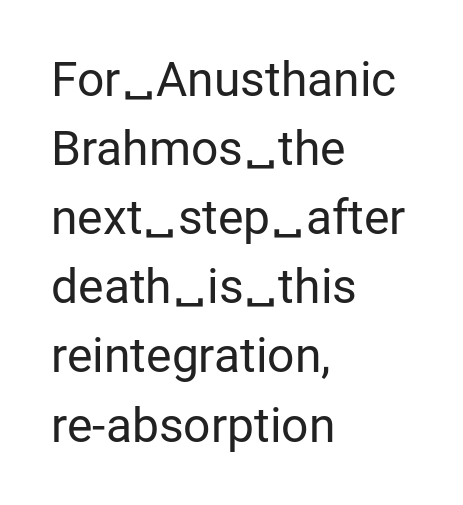
{"serif": "no", "italic": "no", "bold": "no", "weight": "regular", "width": "normal", "stroke_contrast": "low", "x_height": "medium", "monospaced": "no", "underline": "no", "align": "left", "line_spacing": "normal", "line_spacing_ratio": 1.44, "letter_spacing": "normal", "letter_spacing_em": 0.0, "glyph_px": 48}
